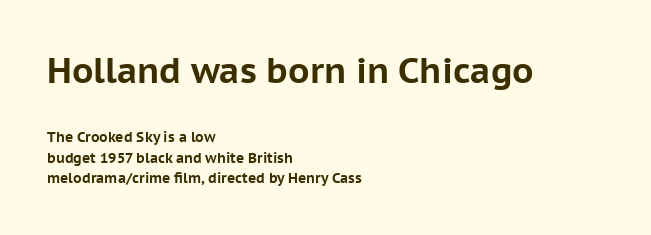
Italic: no, the glyphs are upright roman. Notice how thick the strokes are: this is what a full bold looks like. The string is rendered with underlining switched off. Students, note that the glyphs here touch the page at normal intervals. A normal amount of white space separates one row of letters from the next.
